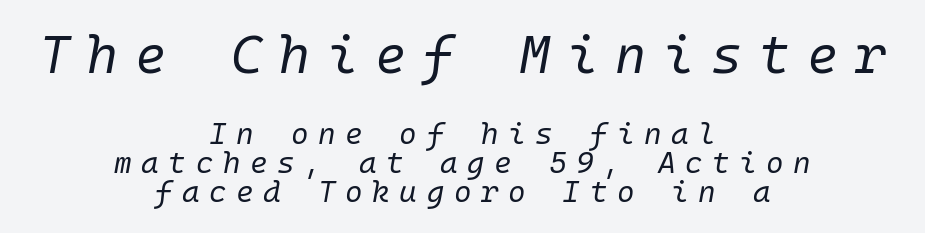
{"italic": "yes", "lean": "right", "slant_degrees": 10, "bold": "no", "weight": "regular", "width": "normal", "stroke_contrast": "low", "x_height": "medium", "underline": "no", "align": "center", "line_spacing": "tight", "line_spacing_ratio": 0.96, "letter_spacing": "wide", "letter_spacing_em": 0.32, "larger_block": "first", "size_ratio": 1.77, "glyph_px": 53}
